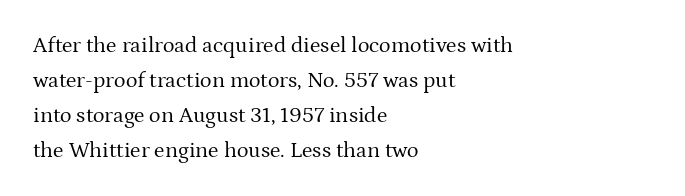
Every stem runs plumb, perpendicular to the baseline. Ink coverage per letter is moderate at most. Does extra space separate the letters? No, they use regular spacing. Line starts are locked; line ends wander. If you measured baseline to baseline, you'd find a middling distance.
